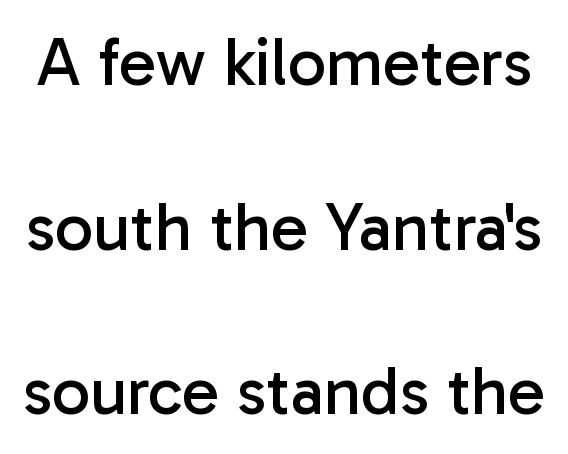
The words here are not underlined. This sample trades compactness for vertical openness between lines. Students, note that the glyphs here touch the page at normal intervals. This sample has the flowing, uneven cadence of proportional lettering. Stroke thickness stays within the range of a standard reading face or lighter. This rendering employs a face without finishing strokes, i.e., a sans-serif.
